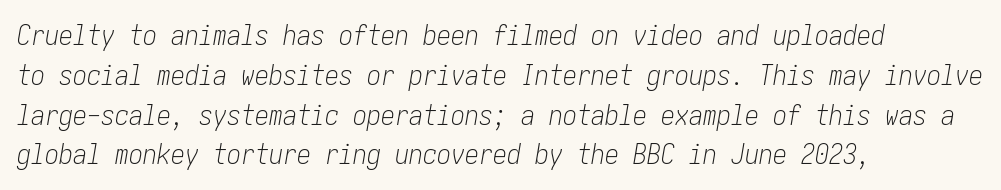
Descenders are the only things crossing below the line. How are the letters spaced? Ordinarily, with no added tracking. Compared with a centered layout, this one pins lines to the left instead. Rendered with sloped, italic letterforms. Vertical spacing — default.
